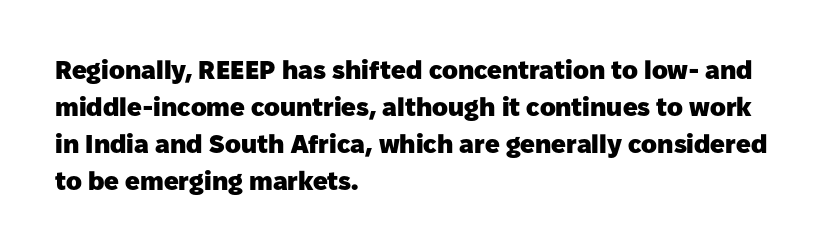
Q: Is the text bold? A: Yes.
Q: Is the text italic (slanted)? A: No, it is upright.
Q: Is the text underlined? A: No.
Q: How is the paragraph aligned? A: Left-aligned.
Q: Is the spacing between letters normal or unusually wide? A: Normal.
Q: Is the spacing between lines tight, normal or loose? A: Normal.
